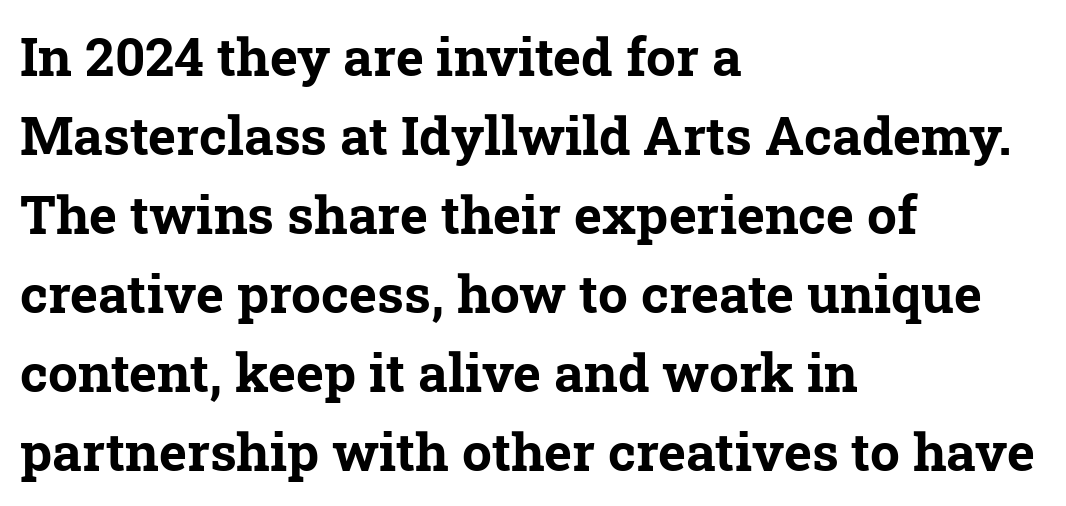
The image shows 53 px bold serif type; set left-aligned, normal line spacing (1.49x), normal letter spacing, not underlined; low stroke contrast and a medium x-height.
